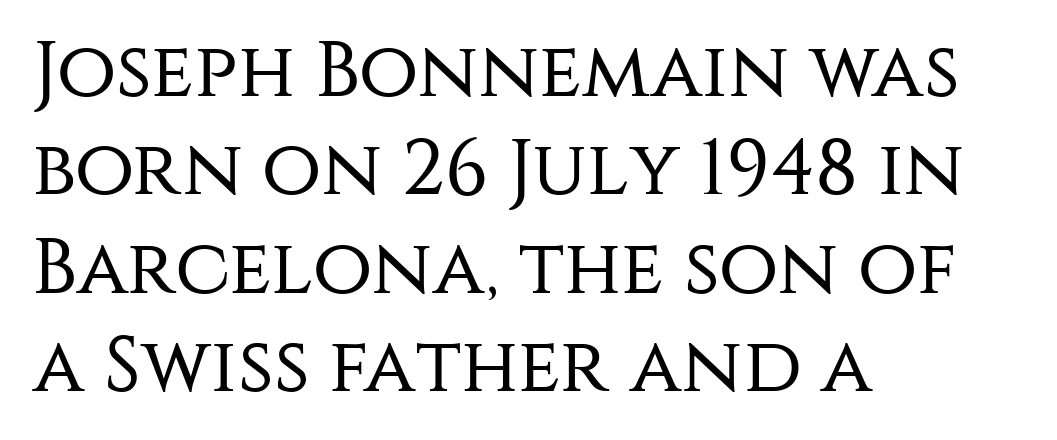
The foot of each line stays bare and open. Weight: not bold — regular or lighter. Words appear dense and cohesive because spacing is normal. You can tell from the bare stems that sans-serif type was used.
